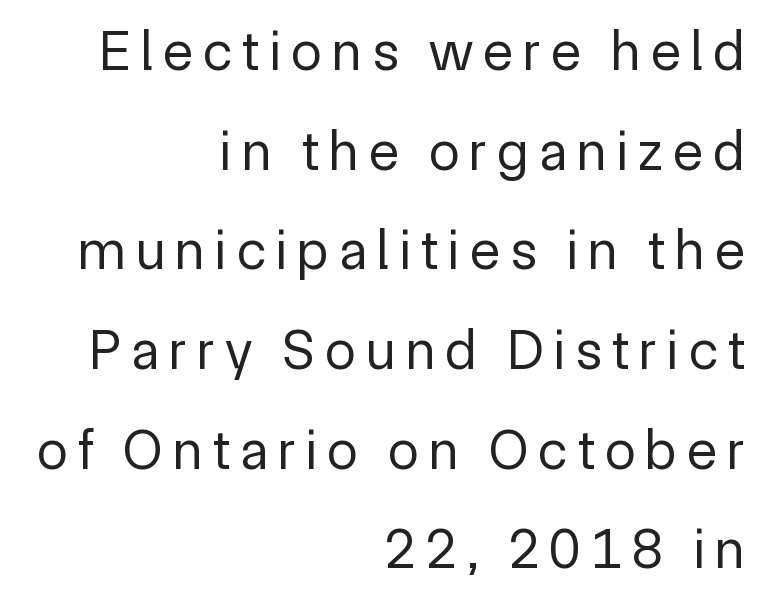
Q: Is the text bold? A: No.
Q: Is the text italic (slanted)? A: No, it is upright.
Q: Is the typeface a serif or a sans-serif typeface? A: Sans-serif.
Q: Is the text underlined? A: No.
Q: How is the paragraph aligned? A: Right-aligned.
Q: Width (condensed, normal, or wide)? A: Normal.
Q: x-height? A: Medium.
Q: Monospaced? A: No.
